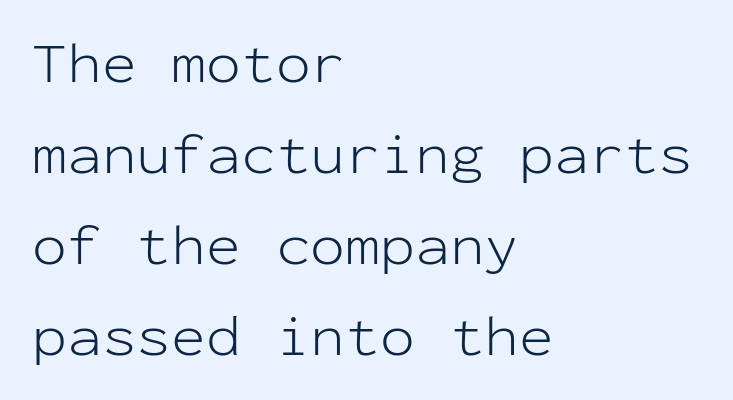
The image shows 58 px light sans-serif type, upright, monospaced; set left-aligned, normal line spacing (1.57x), normal letter spacing, not underlined; low stroke contrast and a medium x-height.
